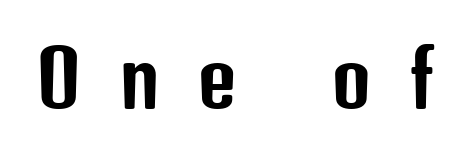
The lettering stays uniformly vertical, giving the passage a roman look. The letters advance in unequal steps, a hallmark of proportional type. No word sits above an underline. Note: no serifs on the glyphs.
